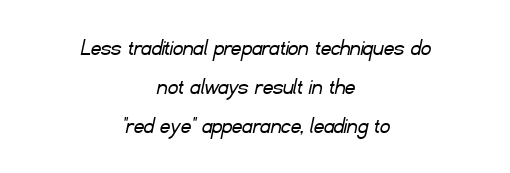
Q: Is the text bold? A: No.
Q: Is the text underlined? A: No.
Q: How is the paragraph aligned? A: Centered.
Q: Is the spacing between letters normal or unusually wide? A: Normal.
Q: Is the spacing between lines tight, normal or loose? A: Normal.
